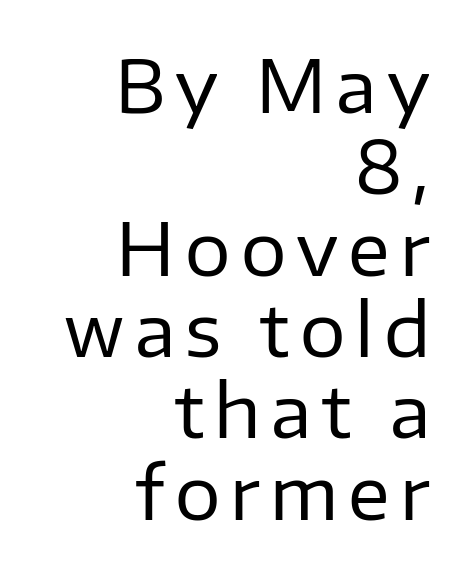
{"serif": "no", "italic": "no", "bold": "no", "weight": "regular", "width": "normal", "stroke_contrast": "low", "x_height": "medium", "monospaced": "no", "underline": "no", "align": "right", "line_spacing": "tight", "line_spacing_ratio": 1.13, "glyph_px": 72}
